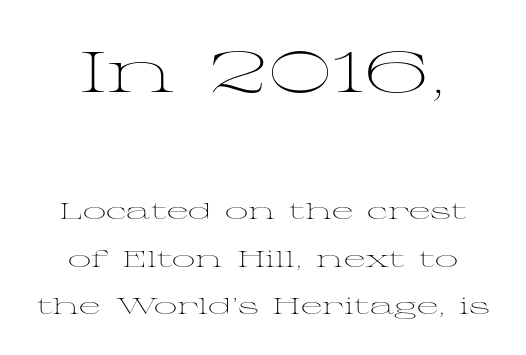
The image shows 57 px light, wide serif type, upright; set centered, loose line spacing (2.05x), normal letter spacing, not underlined; the first (top) block is 2.48x larger; medium stroke contrast and a medium x-height.
